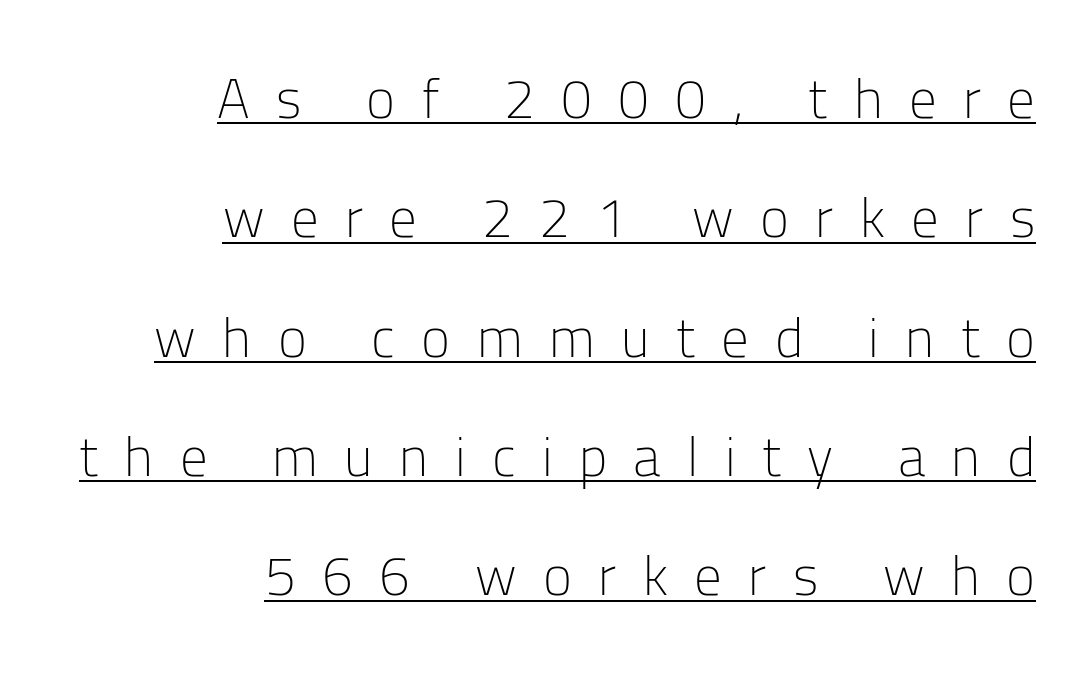
The image shows 55 px light sans-serif type, upright; set right-aligned, loose line spacing (2.17x), unusually wide letter spacing (+0.48 em), underlined; low stroke contrast and a medium x-height.
